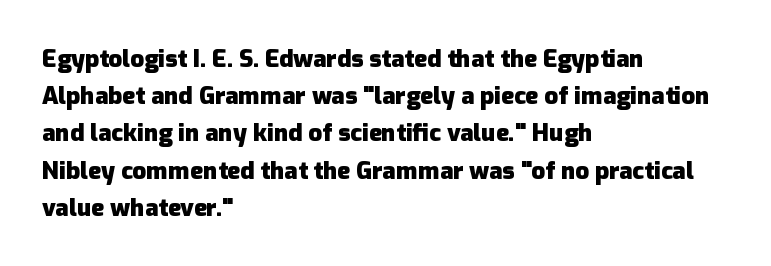
The passage shown has conventional tracking throughout. Underline: absent. The lines in this sample share a left origin and differ only in where they stop. These lines carry a lot of weight — the face is fully bold. Leading: standard. Characters remain perfectly vertical along every line.
